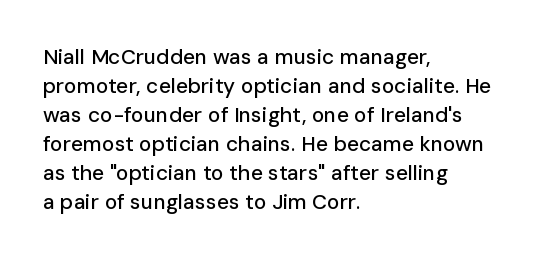
{"italic": "no", "underline": "no", "align": "left", "line_spacing": "normal", "line_spacing_ratio": 1.38, "letter_spacing": "normal", "letter_spacing_em": 0.0, "glyph_px": 21}
